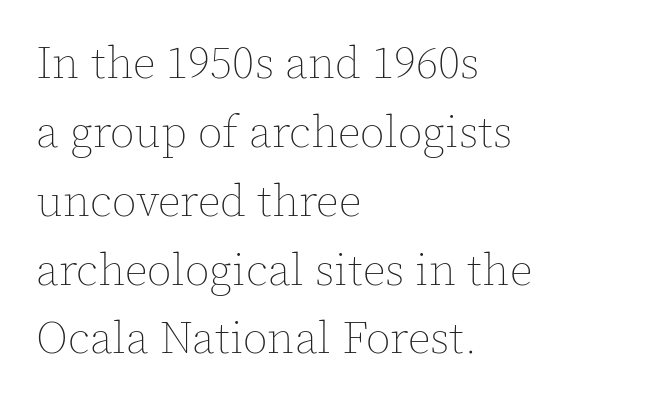
{"italic": "no", "bold": "no", "weight": "thin", "width": "normal", "x_height": "medium", "monospaced": "no", "underline": "no", "align": "left", "line_spacing": "normal", "line_spacing_ratio": 1.53, "letter_spacing": "normal", "letter_spacing_em": 0.0, "glyph_px": 45}
